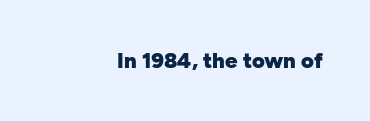
Glyph-to-glyph distance matches everyday printed text. Anything drawn beneath the words? Only blank space. Notice how the passage keeps a crisp vertical edge on the right only. The typesetting leans heavy: a genuine bold.
